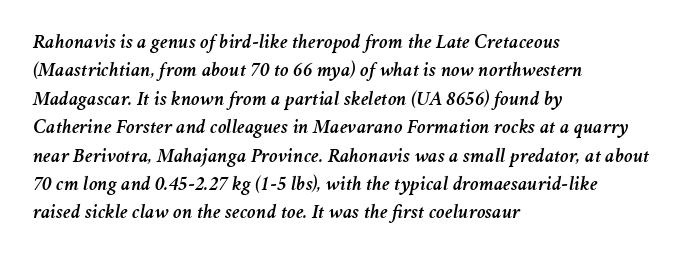
Is the block centered? No — it sits flush against the left margin. The rendering uses a moderate line-height, typical for paragraphs. The whole block is typeset with a tilt. The passage shown is not underscored anywhere.
